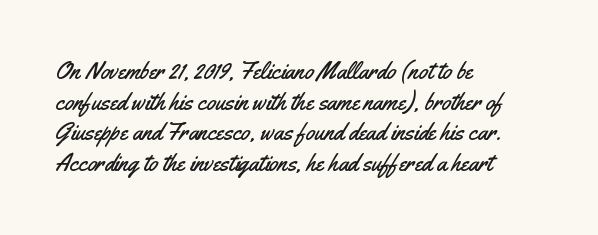
These lines stack with their left ends in a neat column. This sample uses plain, unmodified letter spacing. Rows of type keep a routine distance in the vertical direction. The glyphs are unaccompanied by any horizontal stroke below them.
